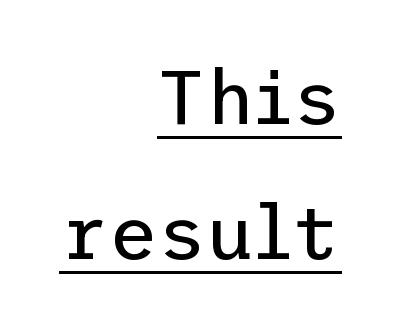
Q: Is the text bold? A: No.
Q: Is the text italic (slanted)? A: No, it is upright.
Q: Is the typeface a serif or a sans-serif typeface? A: Sans-serif.
Q: Is the text underlined? A: Yes.
Q: How is the paragraph aligned? A: Right-aligned.
Q: Is the spacing between letters normal or unusually wide? A: Normal.
Q: Width (condensed, normal, or wide)? A: Normal.
Q: Stroke contrast? A: Low.
Q: x-height? A: Medium.
